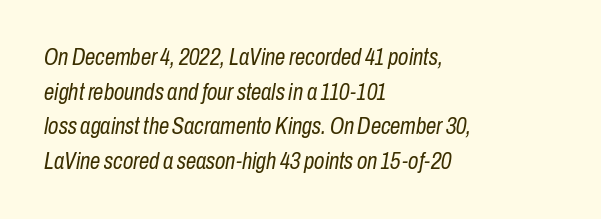
Q: Is the text bold? A: No.
Q: Is the text italic (slanted)? A: Yes, it leans right by about 10 degrees.
Q: Is the text underlined? A: No.
Q: How is the paragraph aligned? A: Left-aligned.
Q: Is the spacing between letters normal or unusually wide? A: Normal.
Q: Is the spacing between lines tight, normal or loose? A: Normal.
